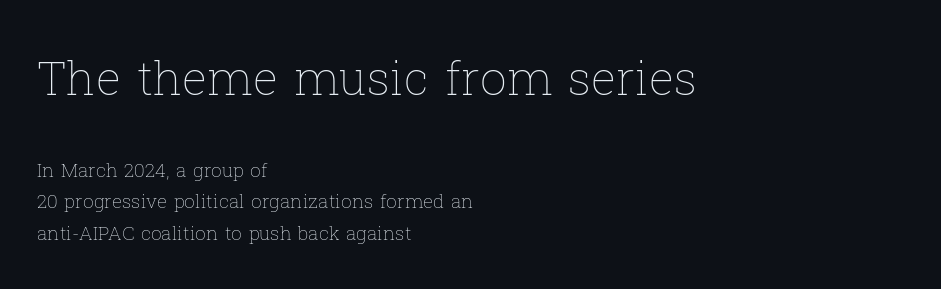
Q: Is the text bold? A: No.
Q: Is the text italic (slanted)? A: No, it is upright.
Q: Is the text underlined? A: No.
Q: How is the paragraph aligned? A: Left-aligned.
Q: Is the spacing between letters normal or unusually wide? A: Normal.
Q: Is the spacing between lines tight, normal or loose? A: Normal.
Q: Which block of text is set in a larger size, the first (top) or the second (bottom)? A: The first (top) one.
Q: Width (condensed, normal, or wide)? A: Normal.
Q: Stroke contrast? A: Low.
Q: x-height? A: Medium.
Q: Monospaced? A: No.
